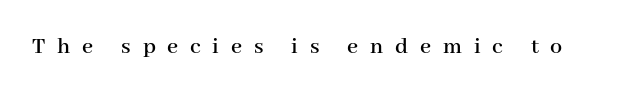
{"italic": "no", "underline": "no", "letter_spacing": "wide", "letter_spacing_em": 0.49, "glyph_px": 24}
